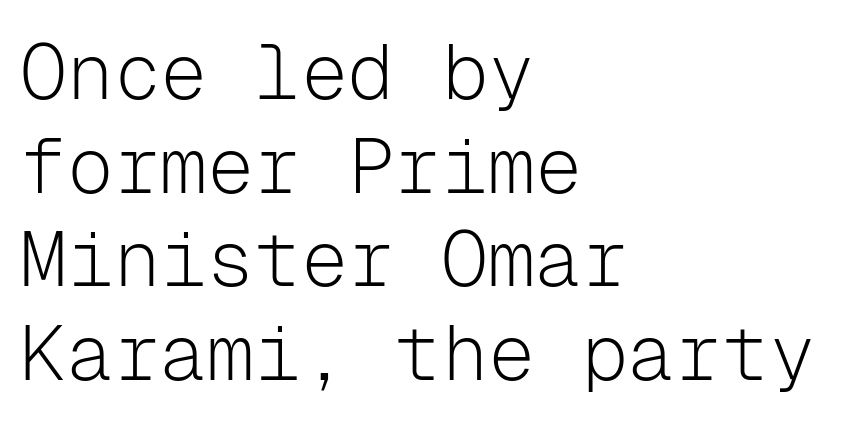
The glyphs are unaccompanied by any horizontal stroke below them. You could count columns in this text — the font is strictly monospaced. Do the letters lean? They stand straight. The rag falls on the right side of this text block.
